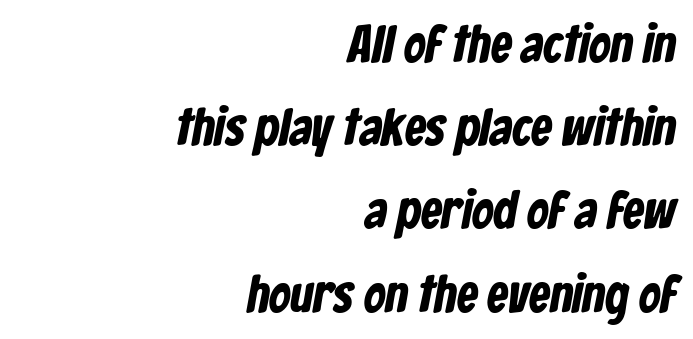
The strip under each line holds only bare page. Type style note: lacks serifs. The face used here is proportionally spaced, like ordinary book or web type. The block of text has a typical density, with ordinary space between rows. Horizontally, the lines are justified to the trailing edge only. These words are printed bold, with thick strokes throughout.
